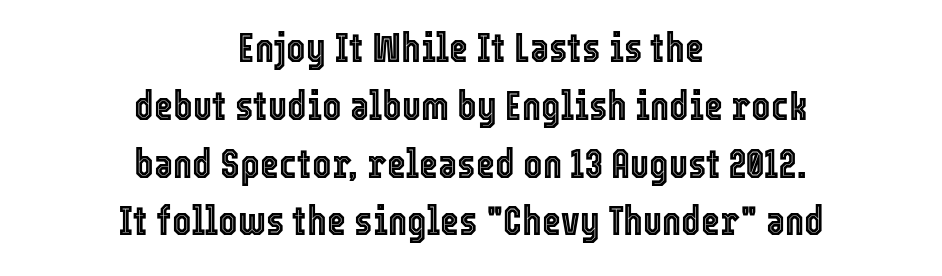
Q: Is the text italic (slanted)? A: No, it is upright.
Q: Is the text underlined? A: No.
Q: How is the paragraph aligned? A: Centered.
Q: Is the spacing between letters normal or unusually wide? A: Normal.
Q: Is the spacing between lines tight, normal or loose? A: Normal.
Q: Width (condensed, normal, or wide)? A: Condensed.
Q: x-height? A: Medium.
Q: Monospaced? A: No.
